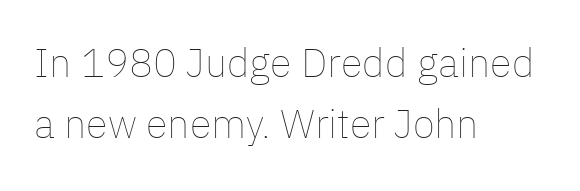
Spacing verdict: proportional, widths tailored to each character. Reading down the column, the eye jumps a familiar distance to each next line. Stems here are at most as thick as an everyday book face. The lines in this sample share a left origin and differ only in where they stop. What stands out about the letter spacing? Nothing — it is the standard amount. Unmarked baselines from the first word to the last.
